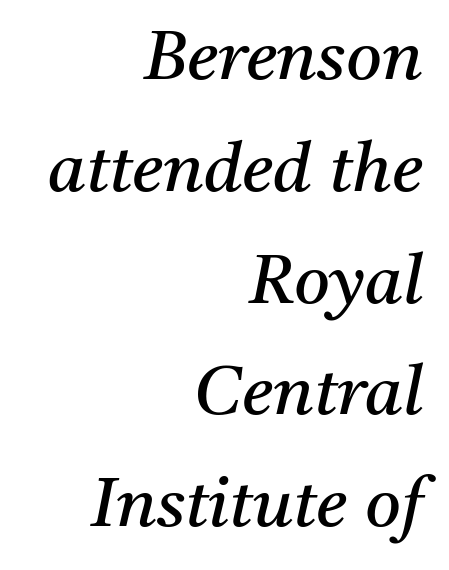
The designer went with a serif here, giving each stem small feet. The gaps between neighbouring characters are ordinary and unremarkable. The passage shown is typed in a proportional face where columns would drift. Vertical spacing — default. A flush-right, rag-left setting is used for this passage.
